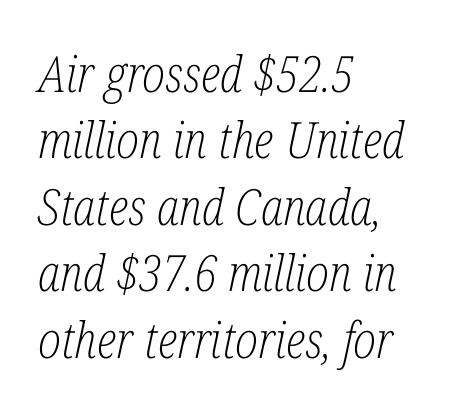
The image shows 50 px light, condensed serif type, italic (leaning right); set left-aligned, normal line spacing (1.33x), normal letter spacing, not underlined; low stroke contrast and a medium x-height.
